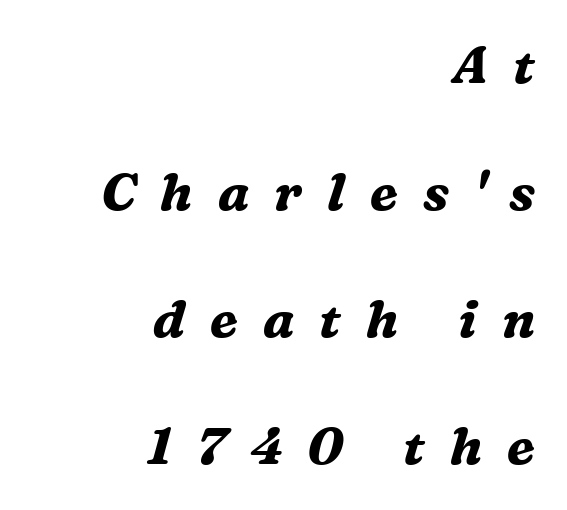
Words float on clear page, feet unadorned. The lines in this sample share a right terminus and differ only in where they begin. The strokes are fattened all the way to bold. Is this a fixed-width face? No — the glyphs have proportional, varying widths. This sample uses a serif face. Every character sits at an angle, as italics do.
